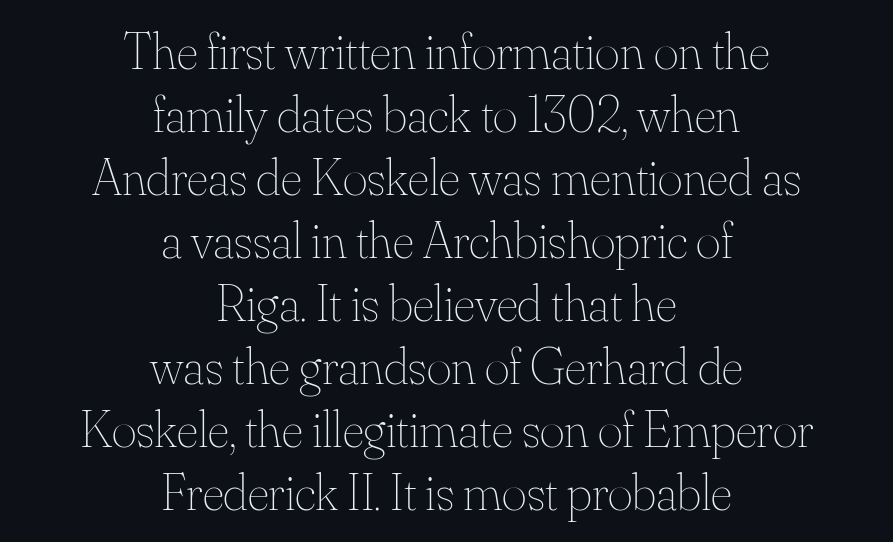
The face used here is proportionally spaced, like ordinary book or web type. There is no visible air inserted between adjacent glyphs. Stems here are at most as thick as an everyday book face. Unmarked baselines from the first word to the last.
